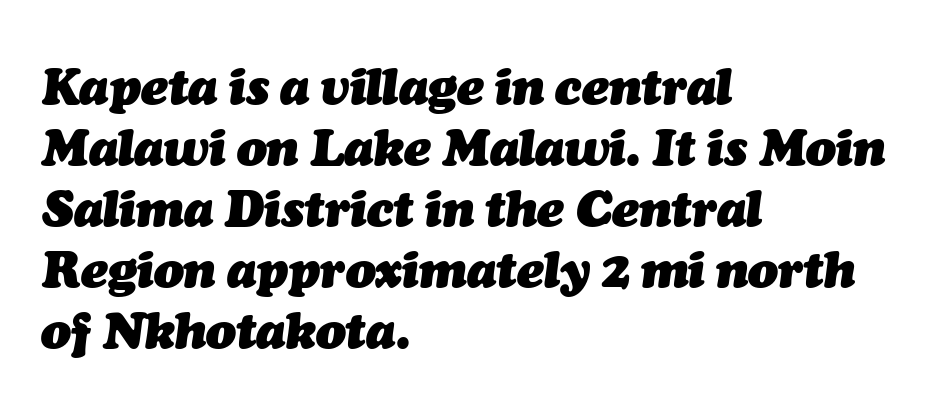
The image shows 50 px heavy type, italic (leaning right); set left-aligned, line spacing 1.22x, normal letter spacing, not underlined; medium stroke contrast and a medium x-height.
